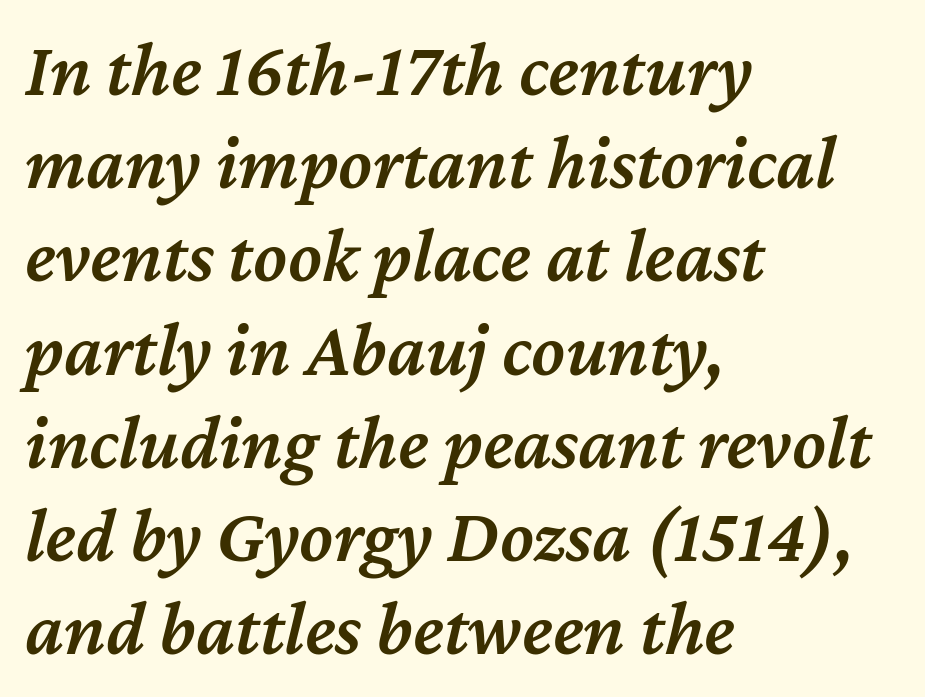
{"italic": "yes", "lean": "right", "slant_degrees": 12, "bold": "semi", "weight": "semibold", "width": "normal", "stroke_contrast": "medium", "x_height": "medium", "monospaced": "no", "underline": "no", "align": "left", "line_spacing_ratio": 1.21, "letter_spacing": "normal", "letter_spacing_em": 0.0, "glyph_px": 77}
